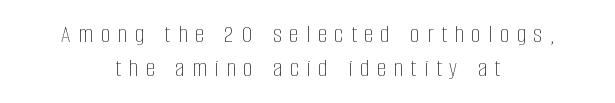
Caption: multi-line text, centered on the measure. In terms of leading, this rendering sits right in the middle. The lettering stays uniformly vertical, giving the passage a roman look. The strip under each line holds only bare page.
